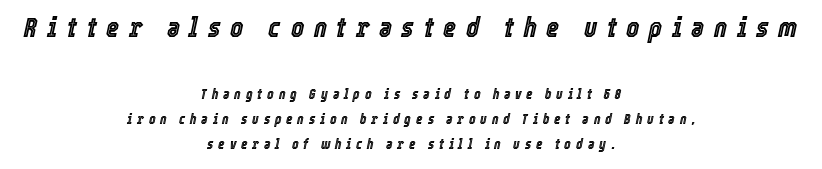
{"italic": "yes", "lean": "right", "slant_degrees": 12, "width": "condensed", "x_height": "medium", "monospaced": "no", "underline": "no", "align": "center", "line_spacing_ratio": 1.78, "letter_spacing": "wide", "letter_spacing_em": 0.34, "larger_block": "first", "size_ratio": 2.0, "glyph_px": 28}
